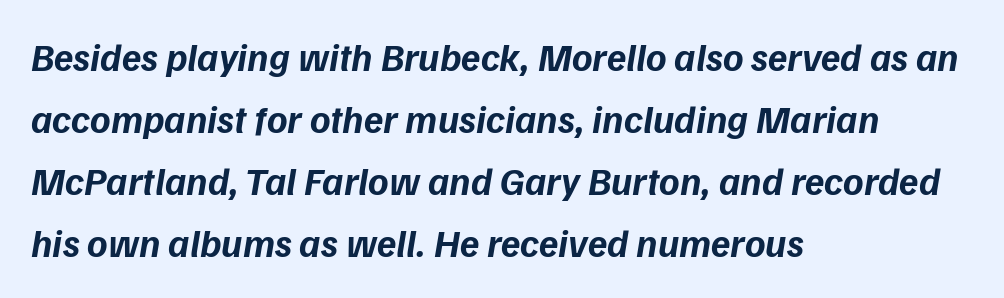
The image shows 39 px bold sans-serif type; set left-aligned, normal line spacing (1.59x), normal letter spacing, not underlined; low stroke contrast and a medium x-height.
